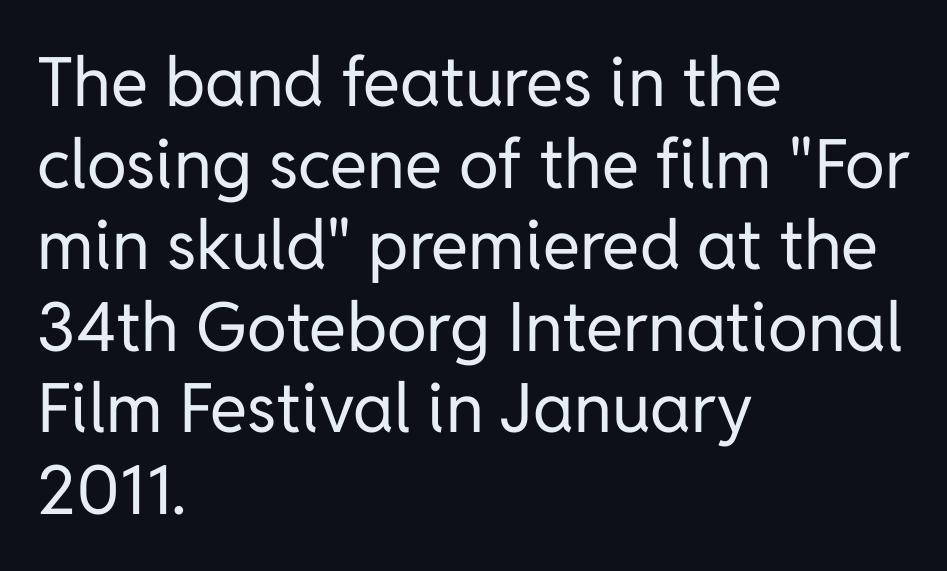
Q: Is the text bold? A: No.
Q: Is the text italic (slanted)? A: No, it is upright.
Q: Is the typeface a serif or a sans-serif typeface? A: Sans-serif.
Q: Is the text underlined? A: No.
Q: How is the paragraph aligned? A: Left-aligned.
Q: Is the spacing between letters normal or unusually wide? A: Normal.
Q: Width (condensed, normal, or wide)? A: Normal.
Q: Stroke contrast? A: Low.
Q: x-height? A: Medium.
Q: Monospaced? A: No.
